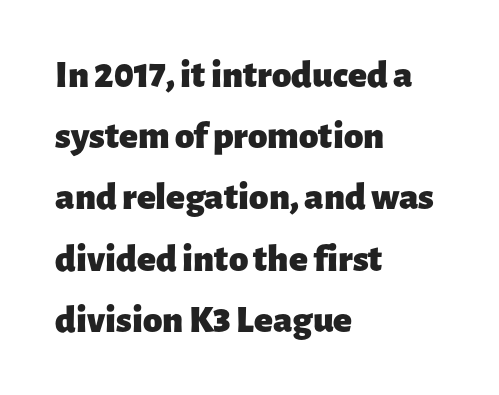
The image shows 39 px heavy sans-serif type, upright; set left-aligned, normal line spacing (1.57x), normal letter spacing, not underlined; low stroke contrast and a medium x-height.
